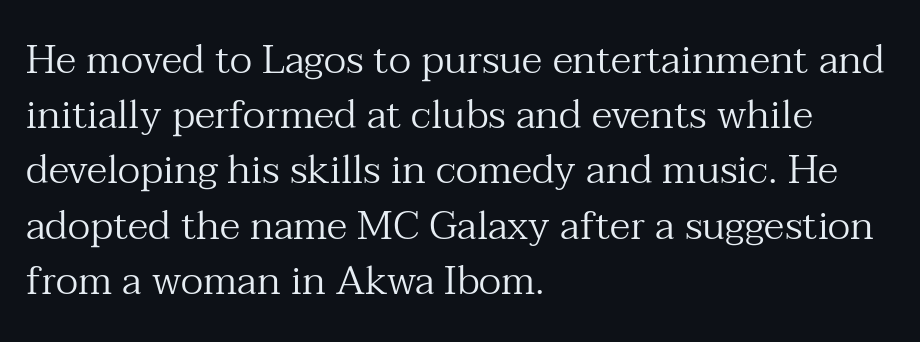
Q: Is the text bold? A: No.
Q: Is the text italic (slanted)? A: No, it is upright.
Q: Is the typeface a serif or a sans-serif typeface? A: Serif.
Q: Is the text underlined? A: No.
Q: How is the paragraph aligned? A: Left-aligned.
Q: Is the spacing between letters normal or unusually wide? A: Normal.
Q: Is the spacing between lines tight, normal or loose? A: Normal.
Q: Width (condensed, normal, or wide)? A: Normal.
Q: Stroke contrast? A: Medium.
Q: x-height? A: Medium.
Q: Monospaced? A: No.
